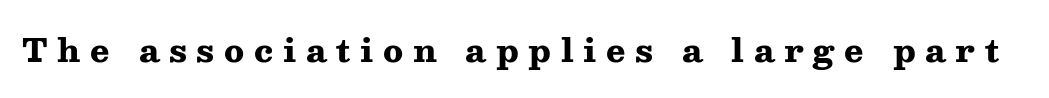
Typographic density is high because the face is bold. Glance below the letters and you will spot only blank space. The line texture is sparse and dotted thanks to wide tracking. These lines are rendered in a variable-pitch font.
